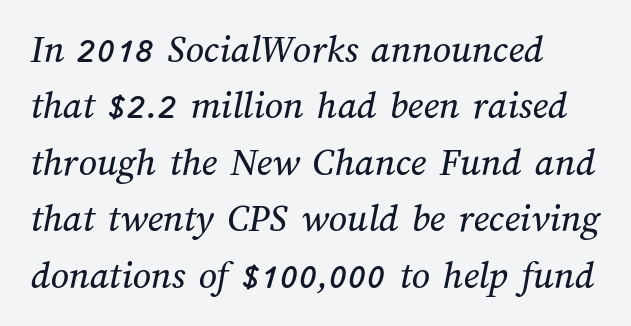
{"width": "normal", "stroke_contrast": "medium", "x_height": "medium", "monospaced": "no", "underline": "no", "align": "left", "line_spacing": "normal", "line_spacing_ratio": 1.41, "letter_spacing": "normal", "letter_spacing_em": 0.0, "glyph_px": 40}
